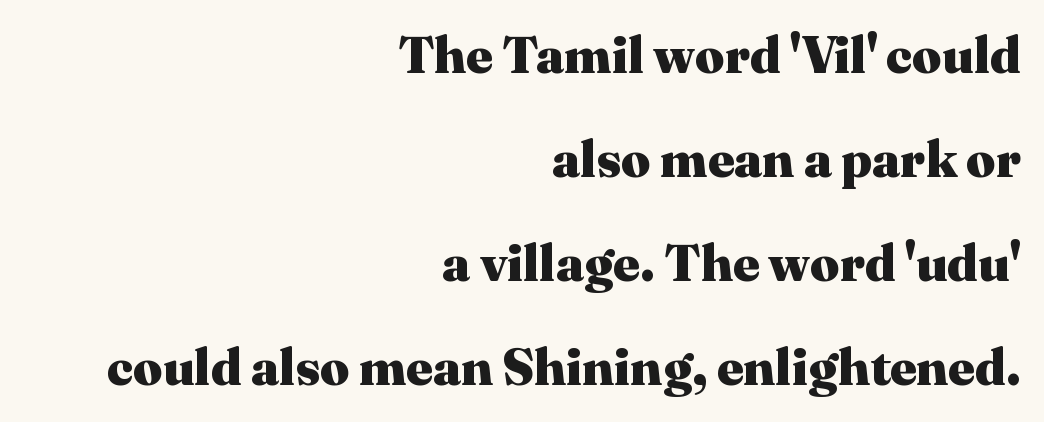
The image shows 51 px heavy serif type, upright; set right-aligned, loose line spacing (2.04x), normal letter spacing, not underlined; medium stroke contrast and a medium x-height.
